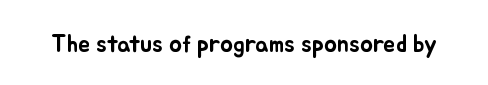
{"italic": "no", "underline": "no", "letter_spacing": "normal", "letter_spacing_em": 0.0, "glyph_px": 24}
